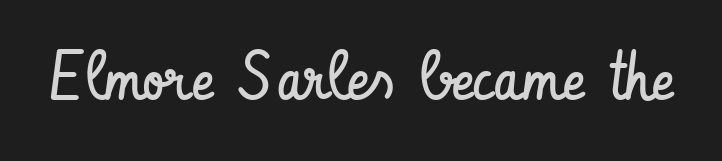
The image shows 68 px regular-weight, condensed sans-serif type, upright; set normal letter spacing, not underlined; low stroke contrast and a small x-height.
